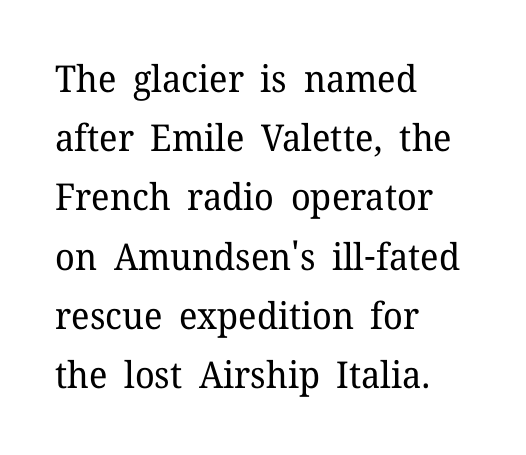
{"serif": "yes", "italic": "no", "bold": "no", "weight": "regular", "width": "normal", "stroke_contrast": "low", "x_height": "medium", "monospaced": "no", "underline": "no", "align": "left", "line_spacing": "normal", "line_spacing_ratio": 1.6, "letter_spacing": "normal", "letter_spacing_em": 0.0, "glyph_px": 37}
